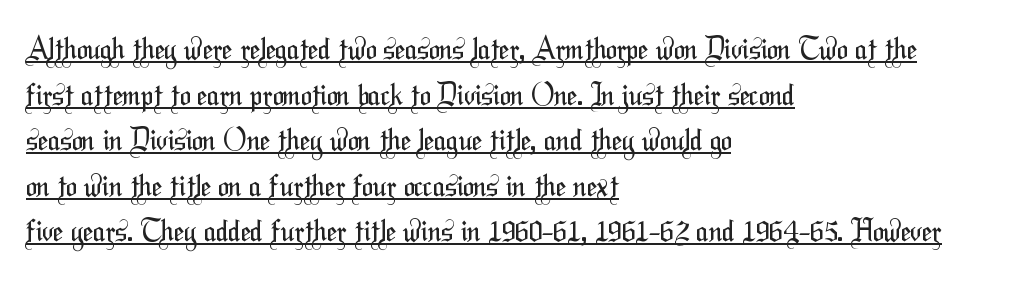
Q: Is the text bold? A: No.
Q: Is the typeface a serif or a sans-serif typeface? A: Sans-serif.
Q: Is the text underlined? A: Yes.
Q: How is the paragraph aligned? A: Left-aligned.
Q: Is the spacing between letters normal or unusually wide? A: Normal.
Q: Is the spacing between lines tight, normal or loose? A: Normal.
Q: Width (condensed, normal, or wide)? A: Condensed.
Q: Stroke contrast? A: Medium.
Q: x-height? A: Medium.
Q: Monospaced? A: No.
